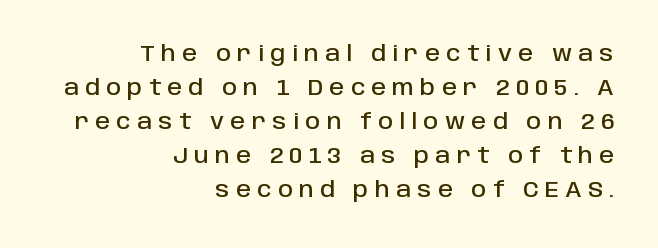
{"italic": "no", "underline": "no", "align": "right", "line_spacing": "normal", "line_spacing_ratio": 1.62, "letter_spacing": "wide", "letter_spacing_em": 0.3, "glyph_px": 21}
